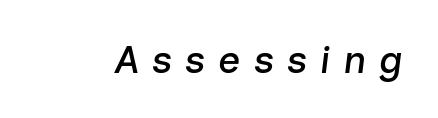
Q: Is the text italic (slanted)? A: Yes, it leans right by about 7 degrees.
Q: Is the text underlined? A: No.
Q: Is the spacing between letters normal or unusually wide? A: Unusually wide.
Q: Width (condensed, normal, or wide)? A: Normal.
Q: Stroke contrast? A: Low.
Q: x-height? A: Medium.
Q: Monospaced? A: No.
